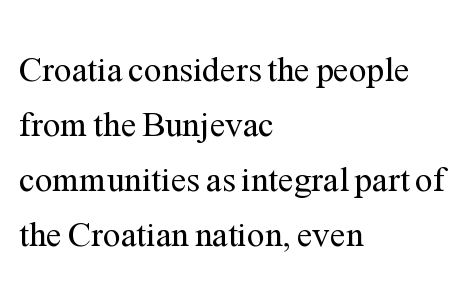
The image shows 35 px regular-weight serif type, upright; set left-aligned, normal line spacing (1.57x), normal letter spacing, not underlined; medium stroke contrast and a medium x-height.
